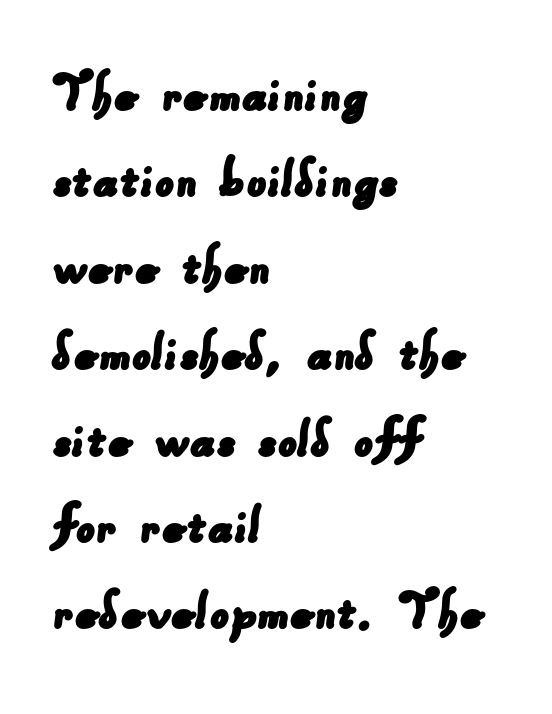
Typographically, this falls in the sans-serif category. These lines are rendered in a variable-pitch font. This block has exactly the height ordinary leading produces. Is the block centered? No — it sits flush against the left margin. Words appear dense and cohesive because spacing is normal. The string is rendered with underlining switched off.
